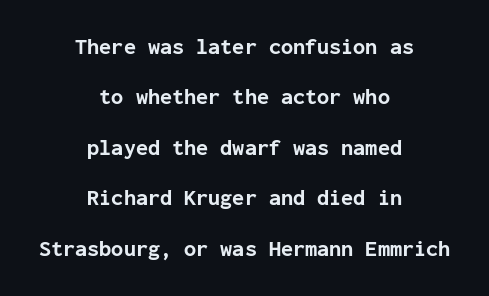
{"italic": "no", "bold": "yes", "underline": "no", "align": "center", "line_spacing": "loose", "line_spacing_ratio": 2.29, "letter_spacing": "normal", "letter_spacing_em": 0.0, "glyph_px": 22}
